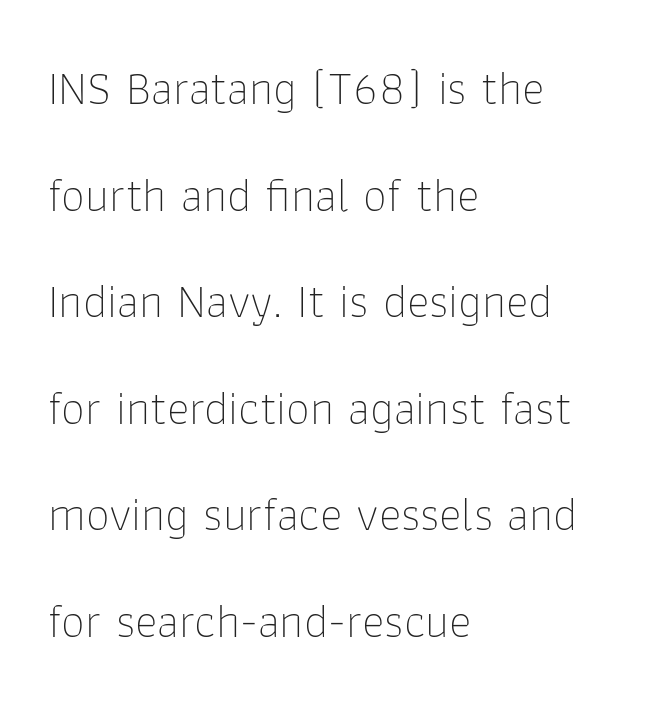
Rendered with straight, roman letterforms. Leading is clearly above the norm, producing a sparse column. The gaps between neighbouring characters are ordinary and unremarkable. On a weight scale, this lands at 450 or below. Visually the block forms a straight wall on the left and a jagged coastline on the right. Just letters on the line, the space beneath them empty.
